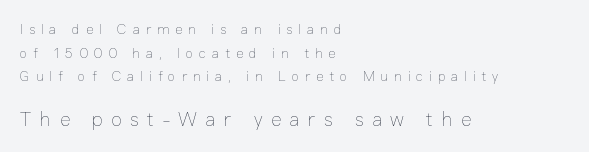
{"italic": "no", "bold": "no", "underline": "no", "align": "left", "line_spacing": "normal", "line_spacing_ratio": 1.69, "letter_spacing": "wide", "letter_spacing_em": 0.42, "larger_block": "second", "size_ratio": 1.43, "glyph_px": 20}
